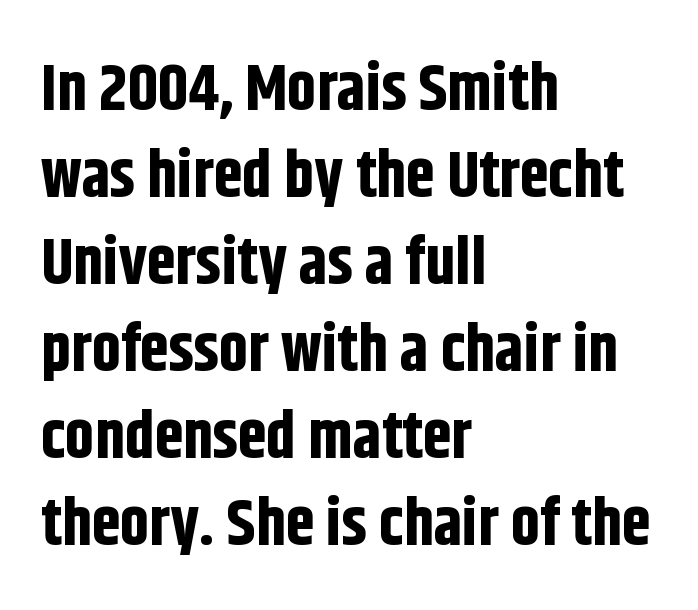
{"serif": "no", "italic": "no", "bold": "yes", "weight": "bold", "width": "condensed", "stroke_contrast": "low", "x_height": "large", "monospaced": "no", "underline": "no", "align": "left", "line_spacing": "normal", "line_spacing_ratio": 1.34, "letter_spacing": "normal", "letter_spacing_em": 0.0, "glyph_px": 65}
